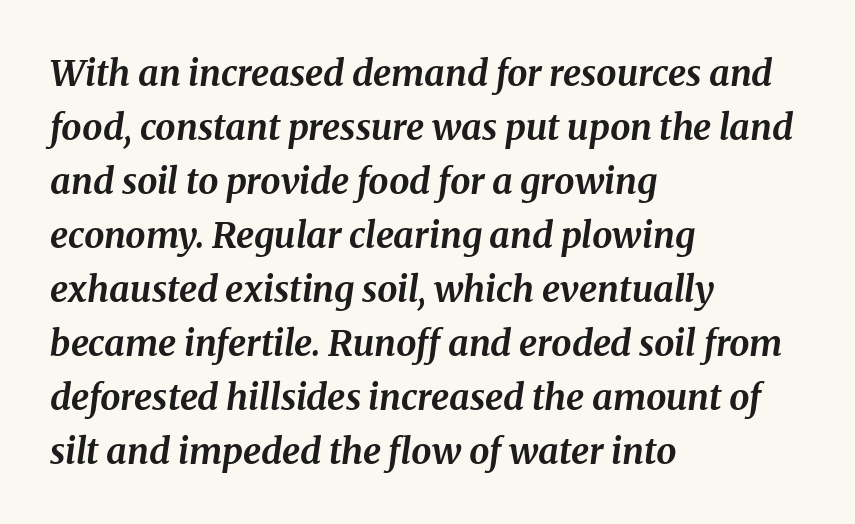
Q: Is the text bold? A: Yes.
Q: Is the text italic (slanted)? A: Yes, it leans right by about 8 degrees.
Q: Is the text underlined? A: No.
Q: How is the paragraph aligned? A: Left-aligned.
Q: Is the spacing between letters normal or unusually wide? A: Normal.
Q: Is the spacing between lines tight, normal or loose? A: Normal.
Q: Width (condensed, normal, or wide)? A: Normal.
Q: Stroke contrast? A: Medium.
Q: x-height? A: Medium.
Q: Monospaced? A: No.
